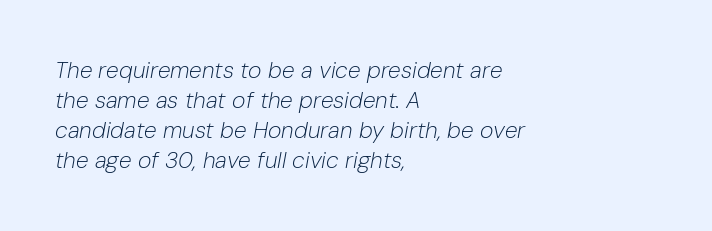
Slanted lettering throughout. The string is rendered with underlining switched off. Tracking here is standard; glyphs follow each other at the usual distance. The typesetting does not lean heavy: it is not bold.
